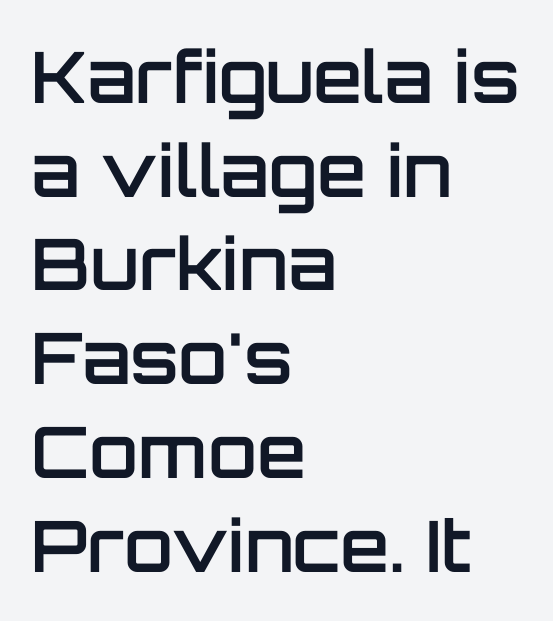
The image shows 71 px semibold sans-serif type, upright; set left-aligned, normal line spacing (1.32x), normal letter spacing, not underlined; low stroke contrast and a large x-height.
